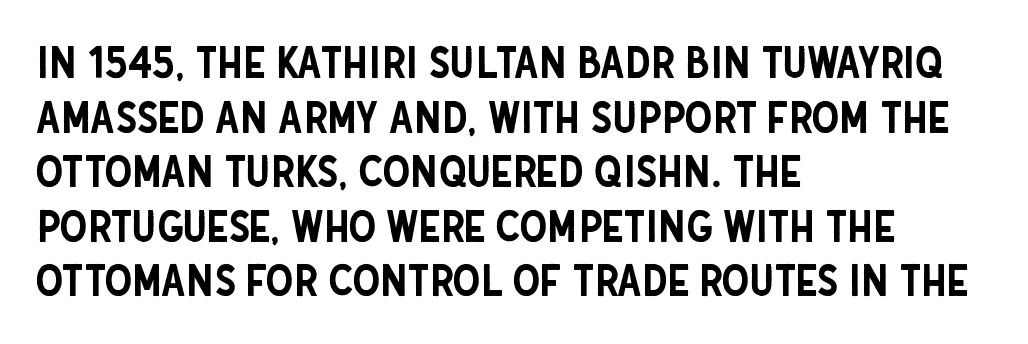
The image shows 44 px condensed sans-serif type, upright; set left-aligned, line spacing 1.24x, normal letter spacing, not underlined; low stroke contrast and a large x-height.
